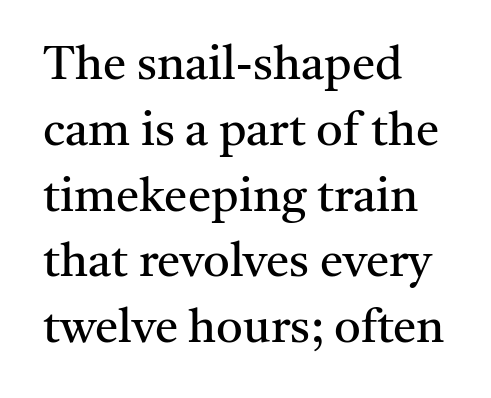
Q: Is the text bold? A: No.
Q: Is the text italic (slanted)? A: No, it is upright.
Q: Is the typeface a serif or a sans-serif typeface? A: Serif.
Q: Is the text underlined? A: No.
Q: How is the paragraph aligned? A: Left-aligned.
Q: Is the spacing between letters normal or unusually wide? A: Normal.
Q: Is the spacing between lines tight, normal or loose? A: Normal.
Q: Width (condensed, normal, or wide)? A: Normal.
Q: Stroke contrast? A: Medium.
Q: x-height? A: Medium.
Q: Monospaced? A: No.
